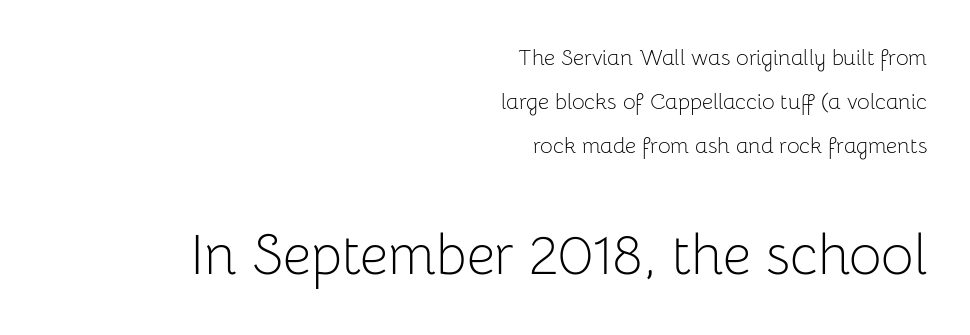
The image shows 56 px light sans-serif type, upright; set right-aligned, loose line spacing (1.99x), normal letter spacing, not underlined; the second (bottom) block is 2.55x larger; low stroke contrast and a medium x-height.
